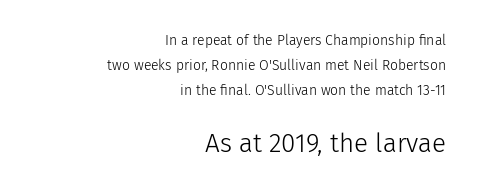
You could call the tracking neutral — neither tight nor loose. Character size in the trailing block exceeds that of the leading block. Check the space under the baseline: it is left empty. Horizontally, the lines are justified to the trailing edge only. No letter is thick-stroked: the sample isn't bold. No italicization has been applied; the sample stays upright.
